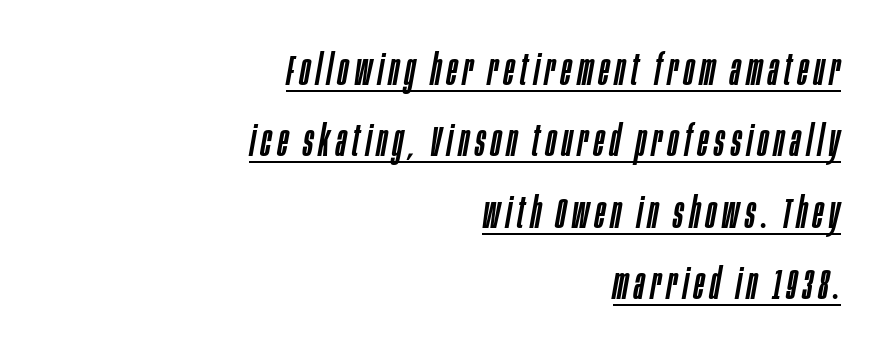
The image shows 43 px condensed type, italic (leaning right); set right-aligned, normal line spacing (1.66x), underlined; low stroke contrast and a large x-height.
